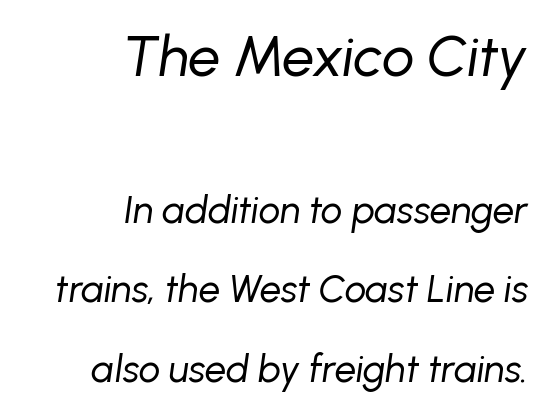
The image shows 57 px regular-weight type, italic (leaning right); set right-aligned, loose line spacing (2.09x), normal letter spacing, not underlined; the first (top) block is 1.5x larger; low stroke contrast and a medium x-height.
